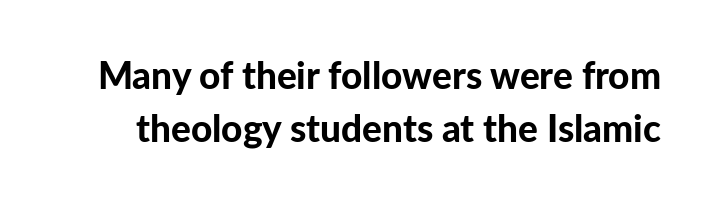
The image shows 37 px bold sans-serif type, upright; set normal line spacing (1.42x), normal letter spacing, not underlined; low stroke contrast and a medium x-height.
